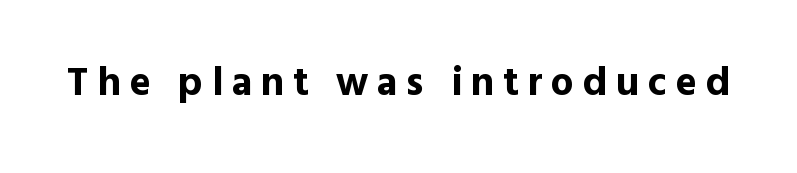
Q: Is the text bold? A: Yes.
Q: Is the text italic (slanted)? A: No, it is upright.
Q: Is the typeface a serif or a sans-serif typeface? A: Sans-serif.
Q: Is the text underlined? A: No.
Q: Is the spacing between letters normal or unusually wide? A: Unusually wide.
Q: Width (condensed, normal, or wide)? A: Normal.
Q: x-height? A: Medium.
Q: Monospaced? A: No.
